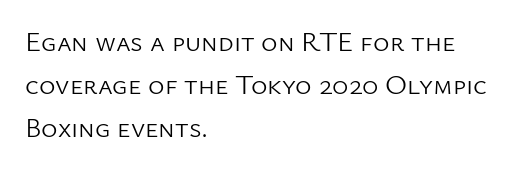
All the whitespace from short lines collects on the right. Here the designer chose a conventional face with non-uniform glyph widths. To sum up the face: it is a sans, with no serifs. The zone under the glyphs is completely vacant.
